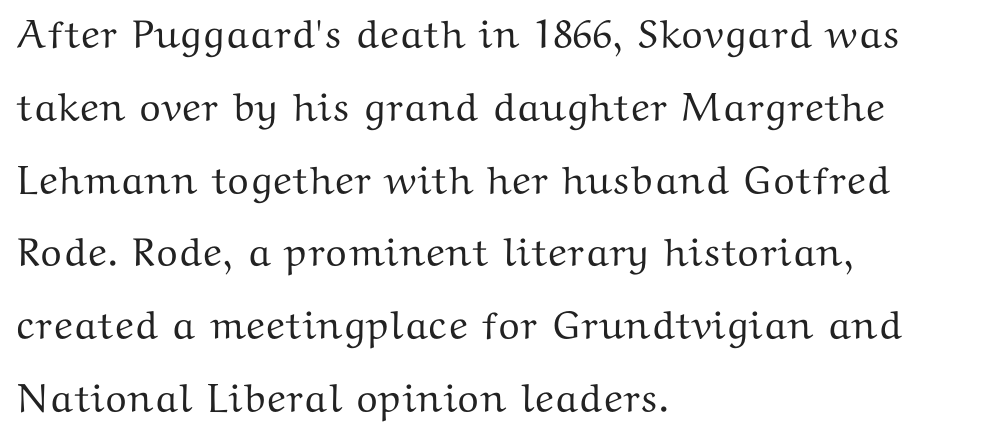
Q: Is the text italic (slanted)? A: No, it is upright.
Q: Is the typeface a serif or a sans-serif typeface? A: Serif.
Q: Is the text underlined? A: No.
Q: How is the paragraph aligned? A: Left-aligned.
Q: Is the spacing between letters normal or unusually wide? A: Normal.
Q: Width (condensed, normal, or wide)? A: Wide.
Q: Stroke contrast? A: Medium.
Q: x-height? A: Medium.
Q: Monospaced? A: No.
